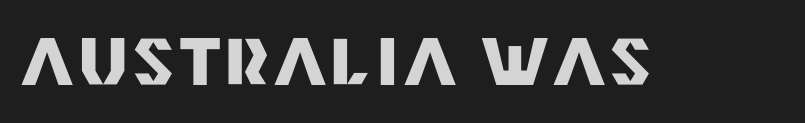
{"serif": "no", "italic": "no", "bold": "yes", "weight": "heavy", "width": "normal", "stroke_contrast": "medium", "x_height": "large", "monospaced": "no", "underline": "no", "glyph_px": 64}
